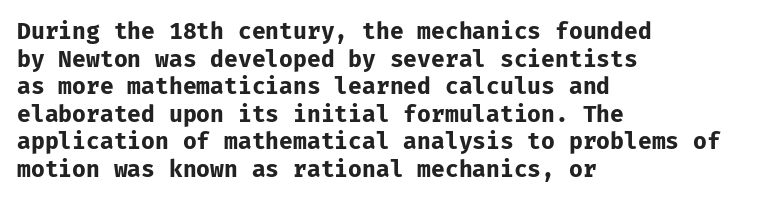
The letters stand upright; this is a roman face. Each word holds together tightly as a unit, with standard inter-letter gaps. Underline: absent. Notice how thick the strokes are: this is what a full bold looks like. The setting favours the left margin, as ordinary paragraphs usually do.
